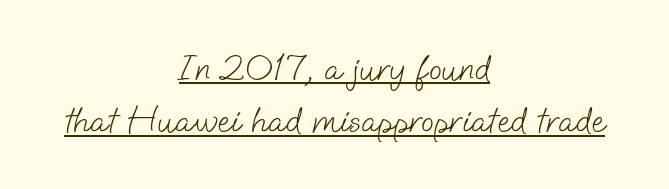
The image shows 38 px light sans-serif type; set centered, normal line spacing (1.38x), normal letter spacing, underlined; low stroke contrast and a small x-height.
